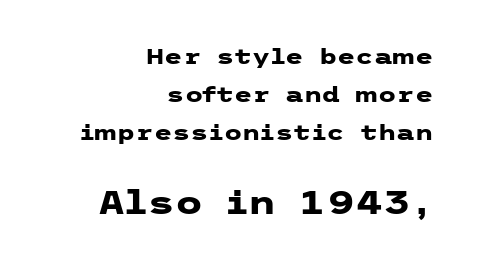
Heavy, bold letterforms. Nobody drew a line under any word here. Compared with typical body copy, the letter spacing here is the same. Is there any slant? The stems are plumb. These lines are set flush right with a ragged left edge.
